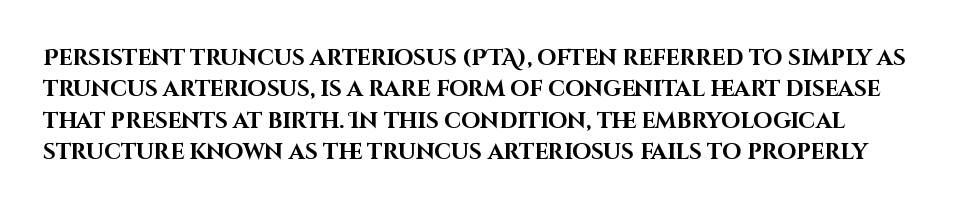
{"italic": "no", "bold": "yes", "underline": "no", "line_spacing": "normal", "line_spacing_ratio": 1.43, "letter_spacing": "normal", "letter_spacing_em": 0.0, "glyph_px": 22}
